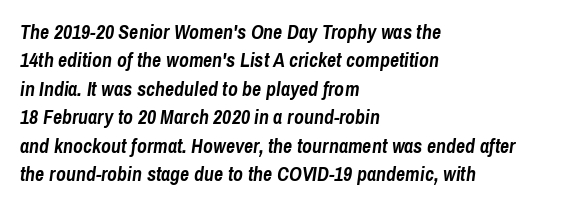
Quick note: interline space is typical. Students, note that the glyphs here touch the page at normal intervals. In terms of posture, this sample is oblique. The rendering uses a bold face; every stroke is thick and dark. The baseline area is clear.
